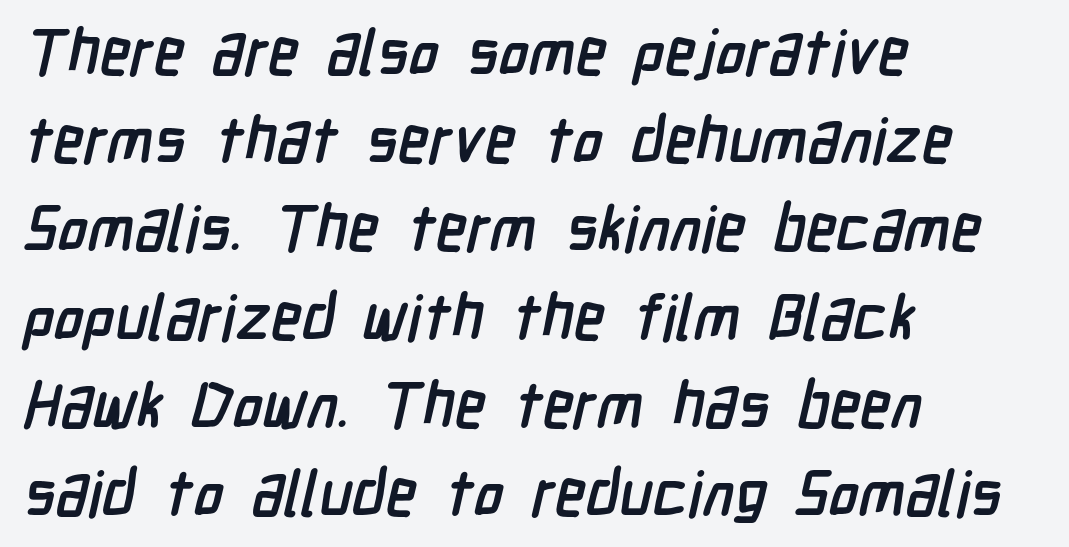
Q: Is the text bold? A: Yes.
Q: Is the typeface a serif or a sans-serif typeface? A: Sans-serif.
Q: Is the text underlined? A: No.
Q: How is the paragraph aligned? A: Left-aligned.
Q: Is the spacing between letters normal or unusually wide? A: Normal.
Q: Is the spacing between lines tight, normal or loose? A: Normal.
Q: Width (condensed, normal, or wide)? A: Condensed.
Q: Stroke contrast? A: Low.
Q: x-height? A: Medium.
Q: Monospaced? A: No.
